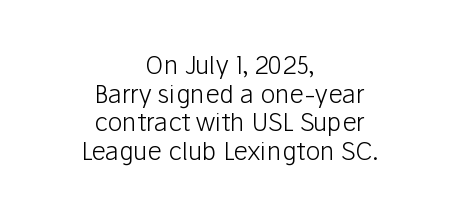
The rendering uses a small line-height, squeezing the rows. Each row of text sits above clean, open space. There is no visible air inserted between adjacent glyphs. Posture: upright roman.
